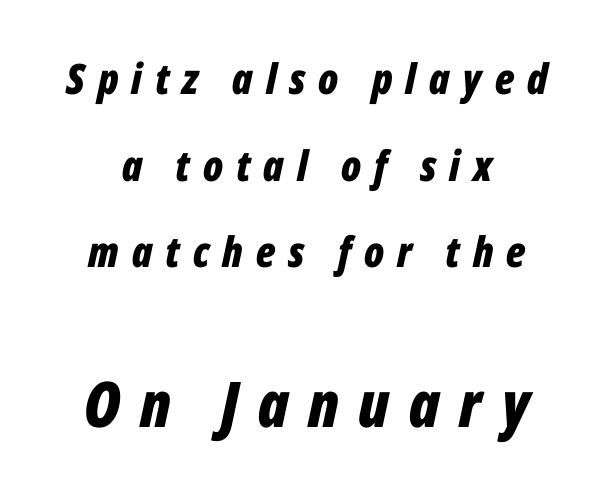
{"italic": "yes", "lean": "right", "slant_degrees": 12, "bold": "yes", "weight": "bold", "width": "condensed", "stroke_contrast": "low", "x_height": "medium", "monospaced": "no", "underline": "no", "align": "center", "line_spacing": "loose", "line_spacing_ratio": 2.06, "letter_spacing": "wide", "letter_spacing_em": 0.31, "larger_block": "second", "size_ratio": 1.5, "glyph_px": 63}
